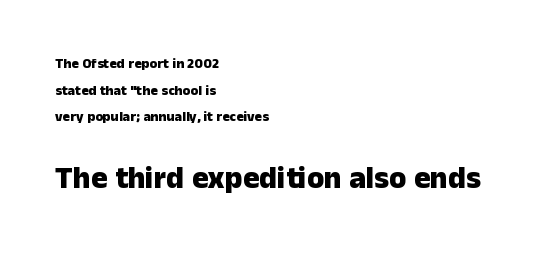
Q: Is the text bold? A: Yes.
Q: Is the text italic (slanted)? A: No, it is upright.
Q: Is the typeface a serif or a sans-serif typeface? A: Sans-serif.
Q: Is the text underlined? A: No.
Q: How is the paragraph aligned? A: Left-aligned.
Q: Is the spacing between letters normal or unusually wide? A: Normal.
Q: Is the spacing between lines tight, normal or loose? A: Loose.
Q: Which block of text is set in a larger size, the first (top) or the second (bottom)? A: The second (bottom) one.
Q: Width (condensed, normal, or wide)? A: Normal.
Q: Stroke contrast? A: Low.
Q: x-height? A: Medium.
Q: Monospaced? A: No.
